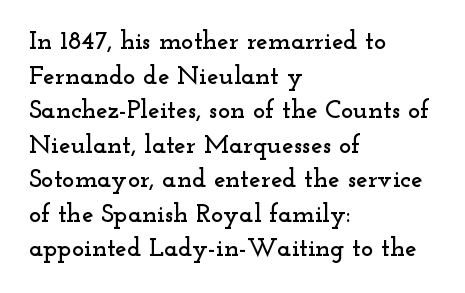
Reading down the block, your eye returns to a fixed left position each line. The line-height multiplier appears to be the usual default. Anything drawn beneath the words? Only blank space. Nope, not italic — everything's standing straight. No extra tracking has been applied to these lines.
